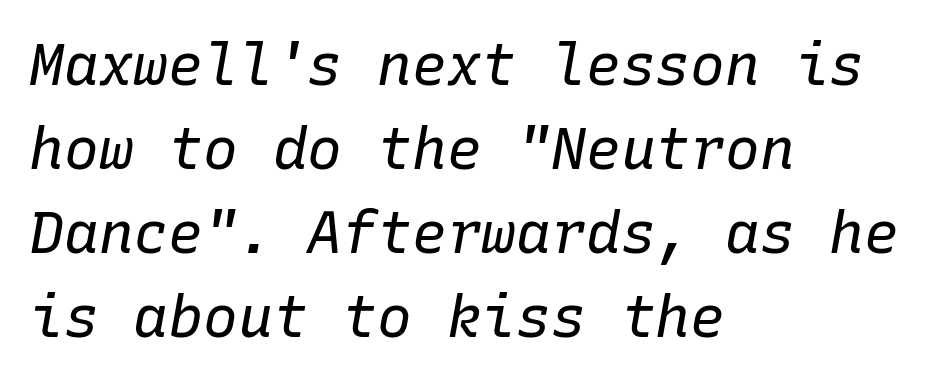
The letters are slanted; this is an italic face. The passage shown is typed in a monospace face where columns stay perfectly aligned. Summary of weight: not heavy and not bold. The vertical gap from one line to the next is medium. Every row of glyphs begins at an identical x-position on the left.
